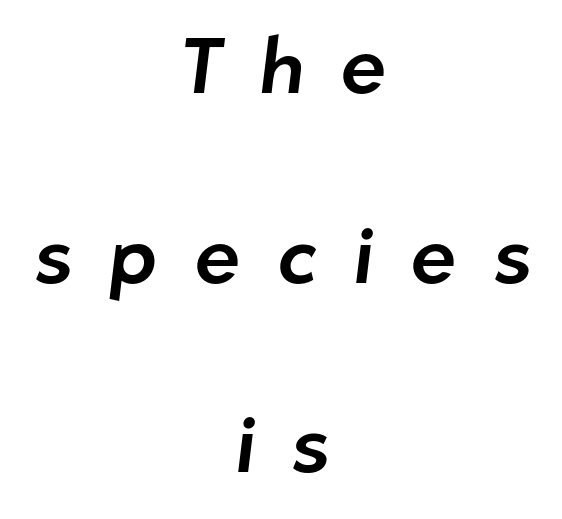
{"serif": "no", "width": "normal", "stroke_contrast": "low", "x_height": "medium", "monospaced": "no", "underline": "no", "align": "center", "line_spacing": "loose", "line_spacing_ratio": 2.43, "letter_spacing": "wide", "letter_spacing_em": 0.47, "glyph_px": 78}
